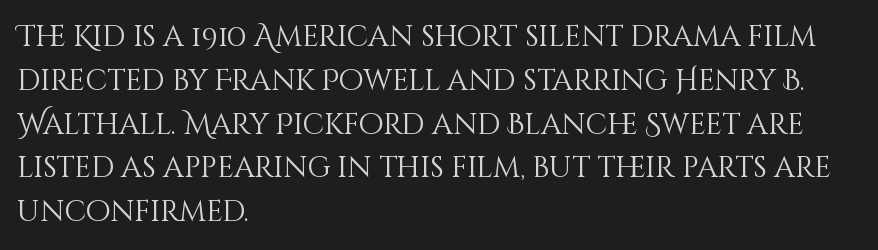
Q: Is the text bold? A: No.
Q: Is the text italic (slanted)? A: No, it is upright.
Q: Is the text underlined? A: No.
Q: How is the paragraph aligned? A: Left-aligned.
Q: Is the spacing between letters normal or unusually wide? A: Normal.
Q: Is the spacing between lines tight, normal or loose? A: Normal.
Q: Width (condensed, normal, or wide)? A: Normal.
Q: Stroke contrast? A: Medium.
Q: x-height? A: Large.
Q: Monospaced? A: No.
